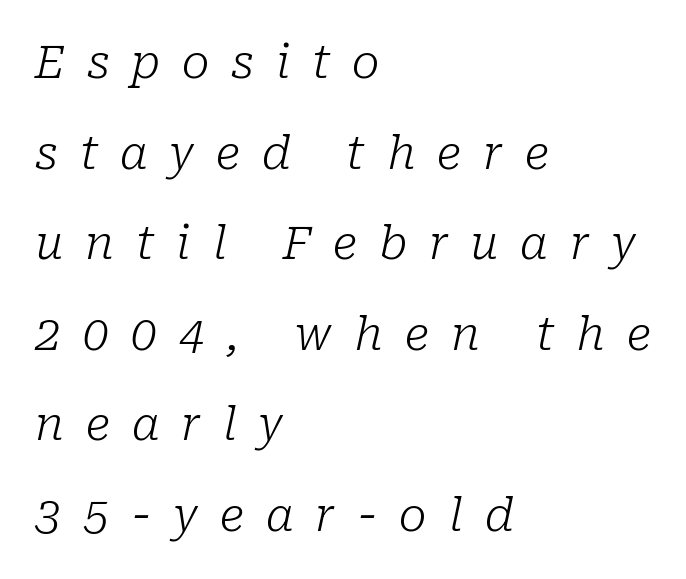
{"serif": "yes", "italic": "yes", "lean": "right", "slant_degrees": 10, "bold": "no", "weight": "light", "width": "normal", "stroke_contrast": "low", "x_height": "medium", "monospaced": "no", "underline": "no", "align": "left", "line_spacing": "loose", "line_spacing_ratio": 1.97, "letter_spacing": "wide", "letter_spacing_em": 0.48, "glyph_px": 46}
